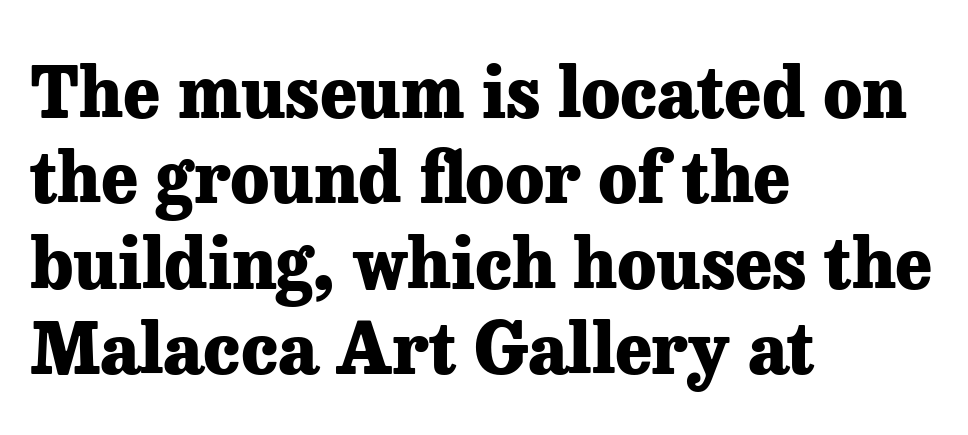
The image shows 70 px heavy serif type, upright; set left-aligned, line spacing 1.22x, normal letter spacing, not underlined; low stroke contrast and a medium x-height.
